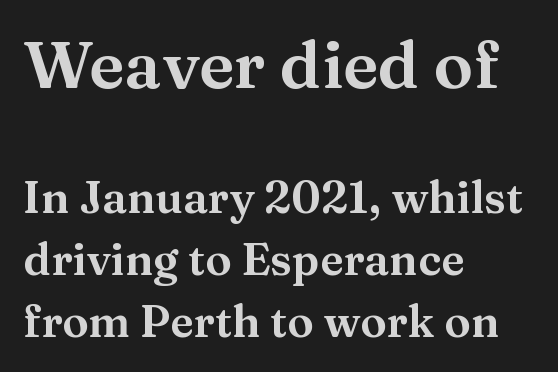
Q: Is the text italic (slanted)? A: No, it is upright.
Q: Is the typeface a serif or a sans-serif typeface? A: Serif.
Q: Is the text underlined? A: No.
Q: How is the paragraph aligned? A: Left-aligned.
Q: Is the spacing between letters normal or unusually wide? A: Normal.
Q: Is the spacing between lines tight, normal or loose? A: Normal.
Q: Which block of text is set in a larger size, the first (top) or the second (bottom)? A: The first (top) one.
Q: Width (condensed, normal, or wide)? A: Wide.
Q: Stroke contrast? A: Medium.
Q: x-height? A: Medium.
Q: Monospaced? A: No.
